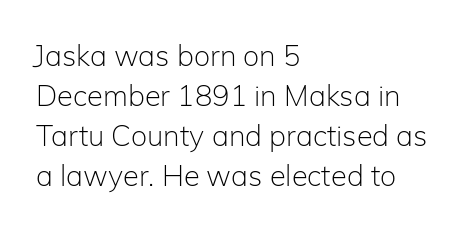
The image shows 29 px light sans-serif type, upright; set left-aligned, normal line spacing (1.38x), normal letter spacing, not underlined; low stroke contrast and a medium x-height.
